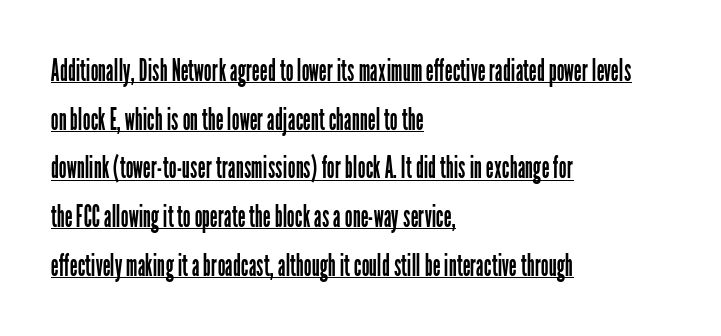
Each stroke keeps to a modest, everyday thickness or less. A typographer would call this underscored text. The rendering uses a moderate line-height, typical for paragraphs. Varying glyph widths throughout — classic text-font behaviour. Ordinary non-slanted type is in use. Caption: multi-line text, flush left, ragged right.
